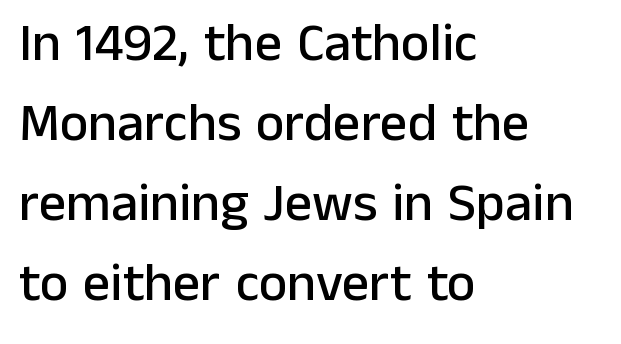
The paragraph has a hard left edge and a soft right edge. Normally led — the rows are evenly, conventionally spaced. The gaps between neighbouring characters are ordinary and unremarkable. The specimen omits any rule beneath the text block's lines. Every stem runs plumb, perpendicular to the baseline.
